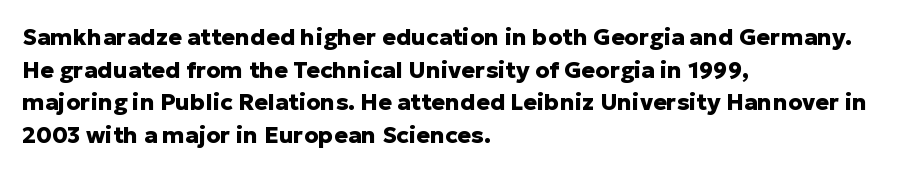
Here the glyphs are tracked normally, forming tight word shapes. One-word summary of the alignment: left. In terms of posture, this sample is upright. Notice how thick the strokes are: this is what a full bold looks like. The lines sit at an ordinary, default distance from one another.
